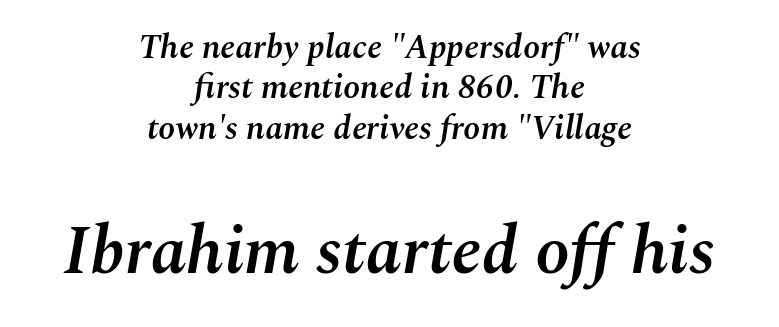
The image shows 69 px semibold type, italic (leaning right); set centered, line spacing 1.19x, normal letter spacing, not underlined; the second (bottom) block is 2.03x larger; medium stroke contrast and a medium x-height.
